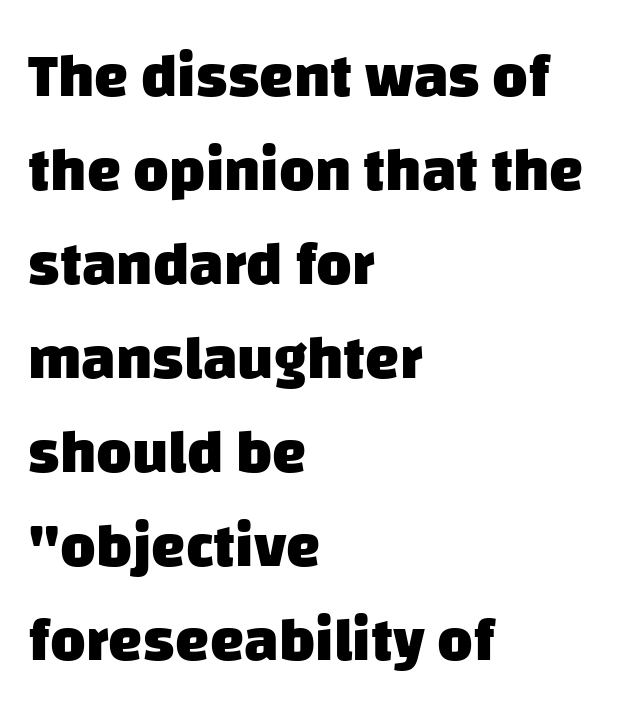
The image shows 61 px heavy sans-serif type; set left-aligned, normal line spacing (1.54x), normal letter spacing, not underlined; low stroke contrast and a large x-height.
